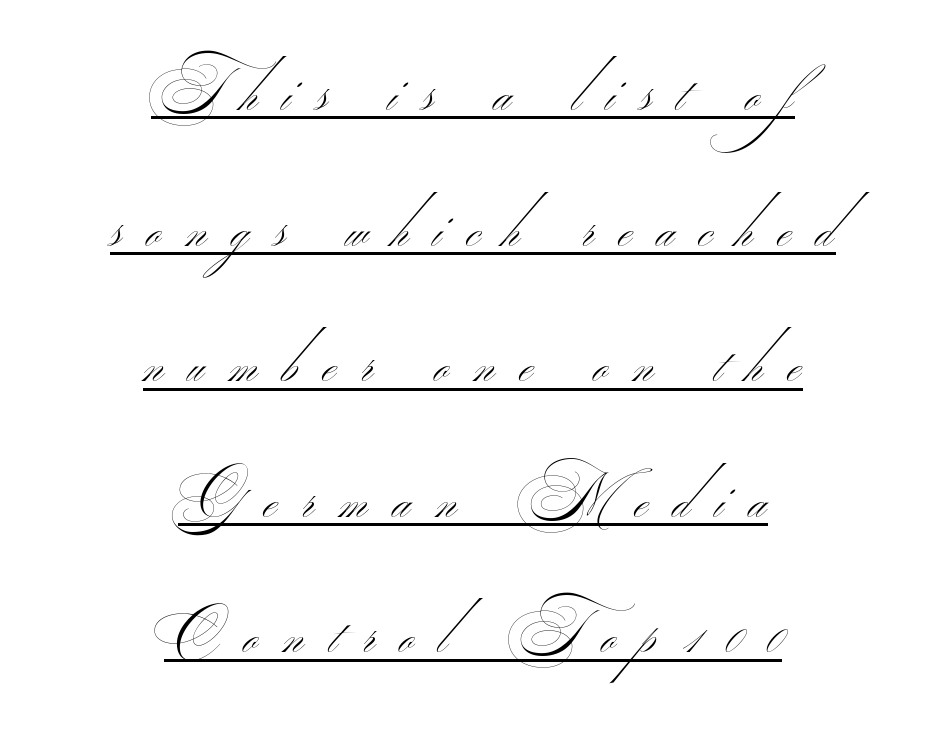
The words here are underlined. Counters stay open thanks to moderate or lighter strokes. This sample has the flowing, uneven cadence of proportional lettering. No feet cap the strokes, marking this as sans-serif type. The paragraph has two soft edges and a firm central axis. Characters follow at a spacing far wider than the type designer built in.
